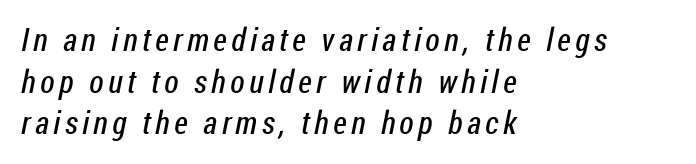
The image shows 32 px regular-weight, condensed sans-serif type; set left-aligned, normal line spacing (1.3x), not underlined; low stroke contrast and a medium x-height.
